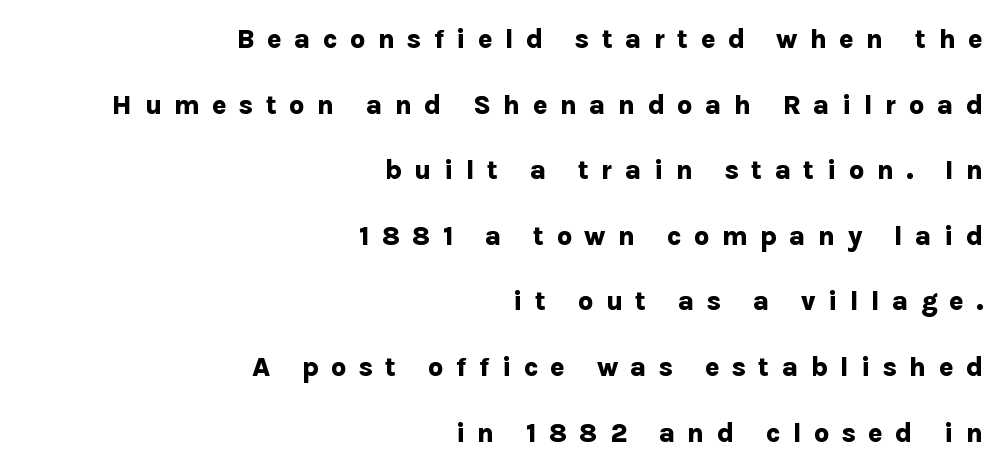
Short and long lines alike share a common ending point at right. Inter-character spacing is expanded well beyond the font's built-in metrics. Does the leading feel generous? Absolutely, it's lavish. Italic: no, the glyphs are upright roman.
